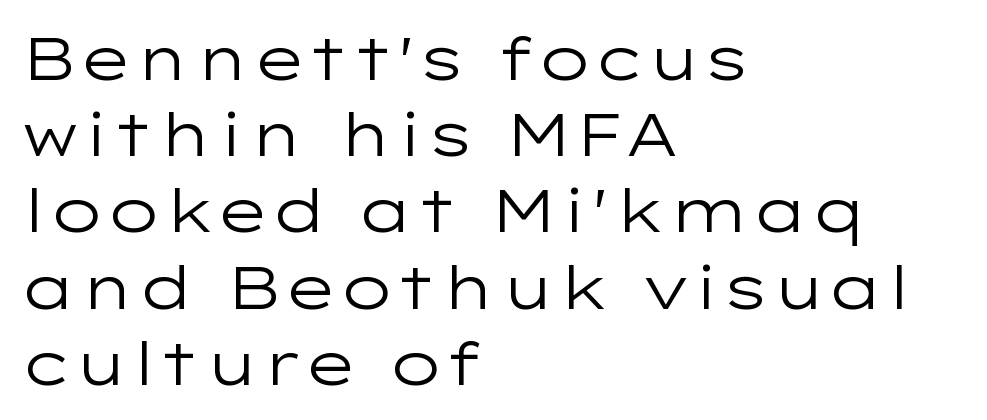
Q: Is the text bold? A: No.
Q: Is the text italic (slanted)? A: No, it is upright.
Q: Is the typeface a serif or a sans-serif typeface? A: Sans-serif.
Q: Is the text underlined? A: No.
Q: How is the paragraph aligned? A: Left-aligned.
Q: Is the spacing between letters normal or unusually wide? A: Normal.
Q: Is the spacing between lines tight, normal or loose? A: Normal.
Q: Width (condensed, normal, or wide)? A: Wide.
Q: Stroke contrast? A: Low.
Q: x-height? A: Medium.
Q: Monospaced? A: No.
